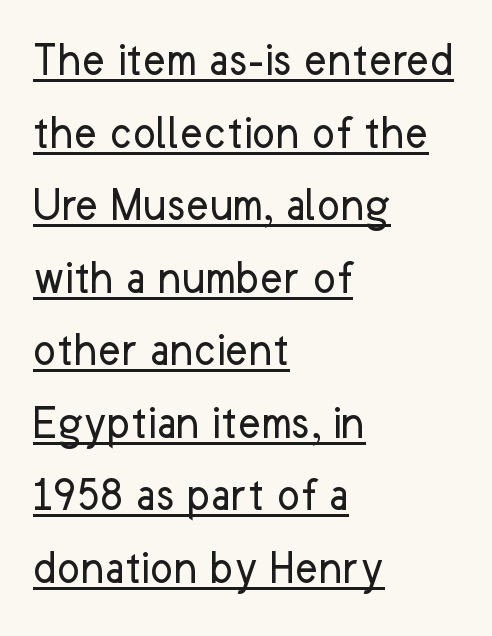
The image shows 49 px regular-weight sans-serif type, upright; set left-aligned, normal line spacing (1.48x), normal letter spacing, underlined; low stroke contrast and a medium x-height.
